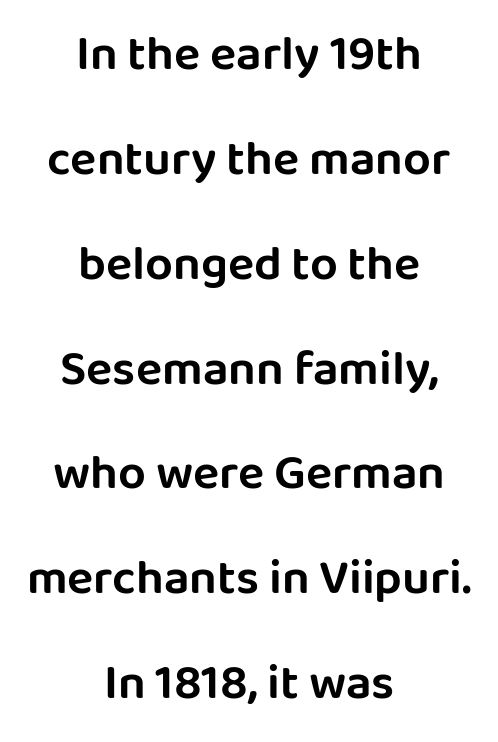
{"serif": "no", "italic": "no", "width": "normal", "stroke_contrast": "low", "x_height": "large", "monospaced": "no", "underline": "no", "align": "center", "line_spacing": "loose", "line_spacing_ratio": 2.14, "letter_spacing": "normal", "letter_spacing_em": 0.0, "glyph_px": 49}
